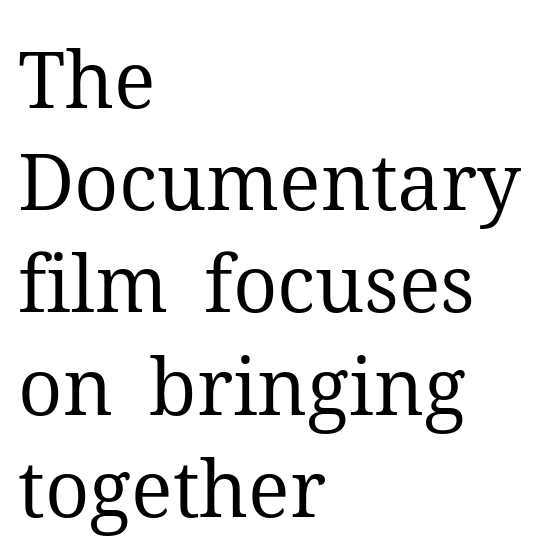
{"serif": "yes", "italic": "no", "bold": "no", "weight": "regular", "width": "normal", "stroke_contrast": "medium", "x_height": "medium", "monospaced": "no", "underline": "no", "align": "left", "line_spacing": "normal", "line_spacing_ratio": 1.31, "letter_spacing": "normal", "letter_spacing_em": 0.0, "glyph_px": 78}
